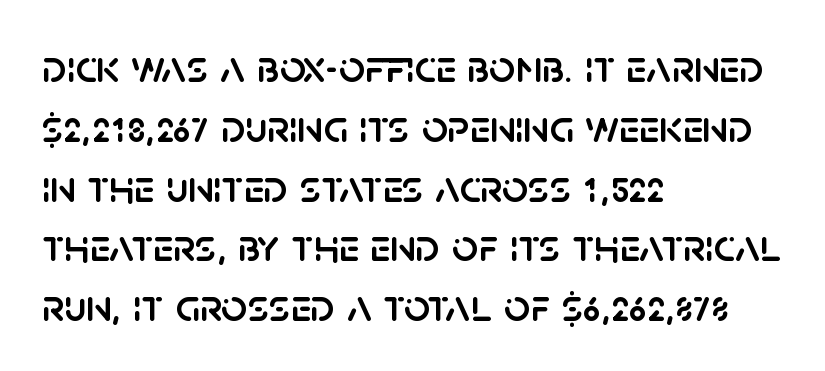
Q: Is the text italic (slanted)? A: No, it is upright.
Q: Is the typeface a serif or a sans-serif typeface? A: Sans-serif.
Q: Is the text underlined? A: No.
Q: How is the paragraph aligned? A: Left-aligned.
Q: Is the spacing between letters normal or unusually wide? A: Normal.
Q: Is the spacing between lines tight, normal or loose? A: Normal.
Q: Width (condensed, normal, or wide)? A: Normal.
Q: Stroke contrast? A: Low.
Q: x-height? A: Large.
Q: Monospaced? A: No.
